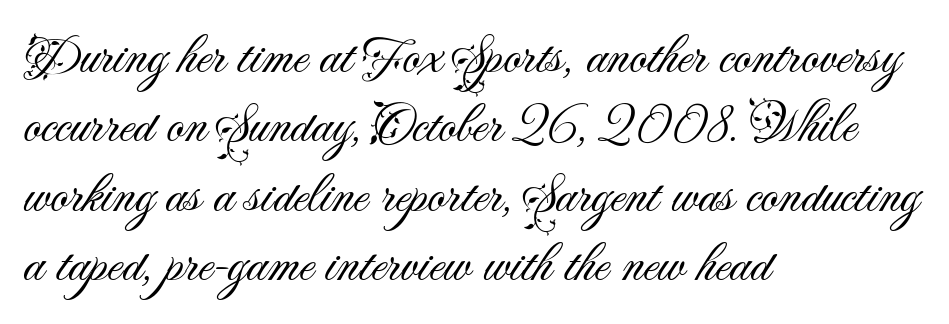
The image shows 55 px light sans-serif type; set left-aligned, normal line spacing (1.26x), normal letter spacing, not underlined; medium stroke contrast and a small x-height.
